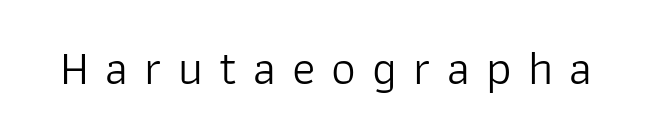
{"serif": "no", "italic": "no", "bold": "no", "weight": "light", "width": "normal", "stroke_contrast": "low", "x_height": "medium", "monospaced": "no", "underline": "no", "letter_spacing": "wide", "letter_spacing_em": 0.33, "glyph_px": 49}
